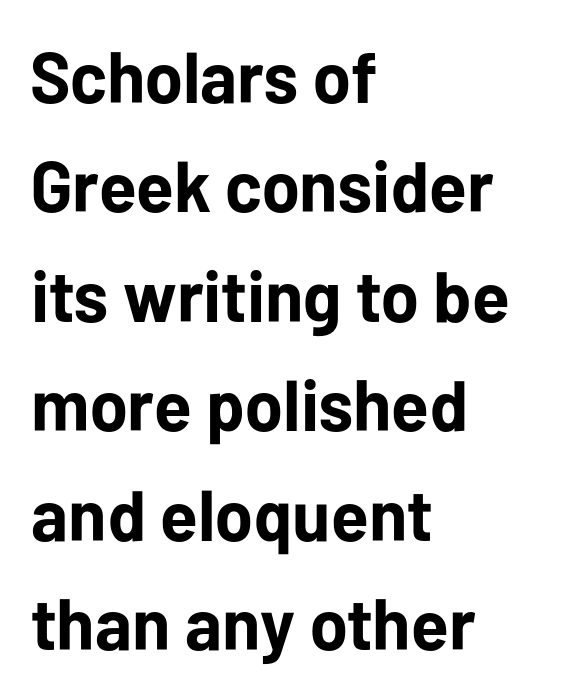
Q: Is the text bold? A: Yes.
Q: Is the text italic (slanted)? A: No, it is upright.
Q: Is the typeface a serif or a sans-serif typeface? A: Sans-serif.
Q: Is the text underlined? A: No.
Q: How is the paragraph aligned? A: Left-aligned.
Q: Is the spacing between letters normal or unusually wide? A: Normal.
Q: Is the spacing between lines tight, normal or loose? A: Normal.
Q: Width (condensed, normal, or wide)? A: Normal.
Q: Stroke contrast? A: Low.
Q: x-height? A: Medium.
Q: Monospaced? A: No.
